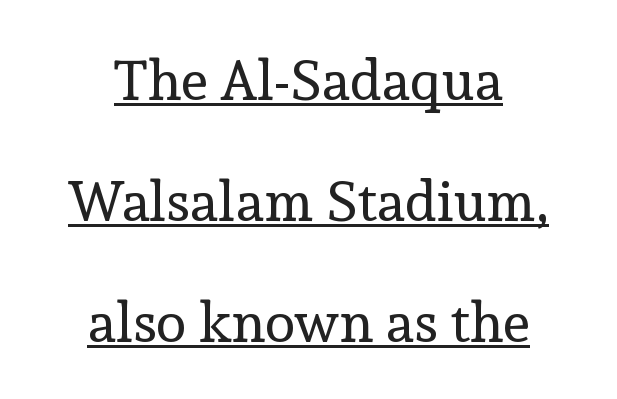
{"serif": "yes", "italic": "no", "bold": "no", "weight": "regular", "width": "normal", "x_height": "medium", "monospaced": "no", "underline": "yes", "align": "center", "line_spacing": "loose", "line_spacing_ratio": 2.16, "letter_spacing": "normal", "letter_spacing_em": 0.0, "glyph_px": 56}
